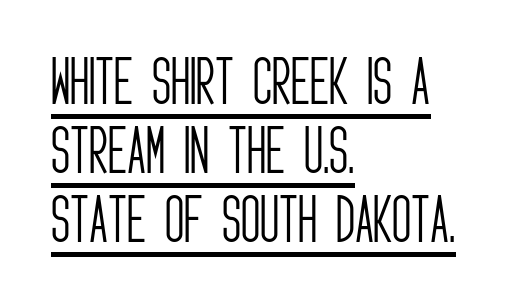
Q: Is the text bold? A: No.
Q: Is the text italic (slanted)? A: No, it is upright.
Q: Is the typeface a serif or a sans-serif typeface? A: Sans-serif.
Q: Is the text underlined? A: Yes.
Q: How is the paragraph aligned? A: Left-aligned.
Q: Is the spacing between letters normal or unusually wide? A: Normal.
Q: Is the spacing between lines tight, normal or loose? A: Normal.
Q: Width (condensed, normal, or wide)? A: Condensed.
Q: Stroke contrast? A: Low.
Q: x-height? A: Large.
Q: Monospaced? A: No.
